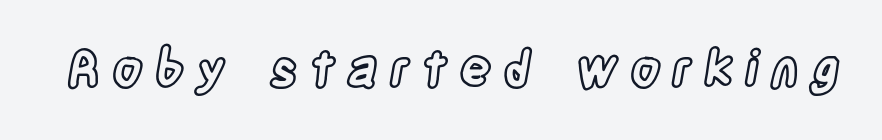
Proportional: the letters do not fall into vertical columns. In terms of letterspacing, this is a distinctly airy, spread setting. Just letters on the line, the space beneath them empty.
